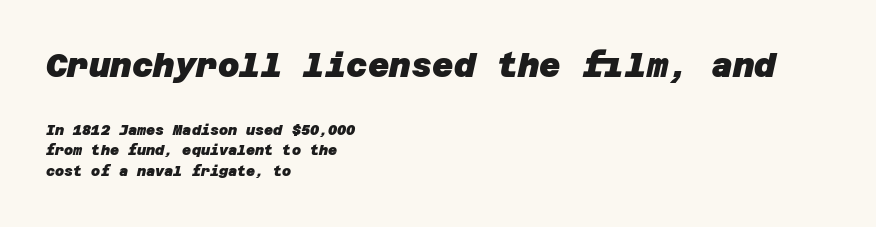
The image shows 33 px heavy sans-serif type; set left-aligned, normal line spacing (1.47x), normal letter spacing, not underlined; the first (top) block is 2.36x larger; low stroke contrast and a large x-height.
